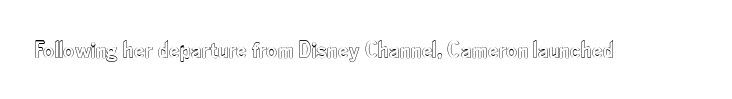
Q: Is the text italic (slanted)? A: No, it is upright.
Q: Is the text underlined? A: No.
Q: Is the spacing between letters normal or unusually wide? A: Normal.
